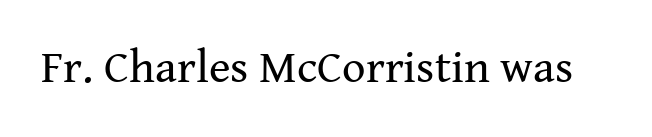
The image shows 46 px regular-weight serif type, upright; set normal letter spacing, not underlined; medium stroke contrast and a medium x-height.
